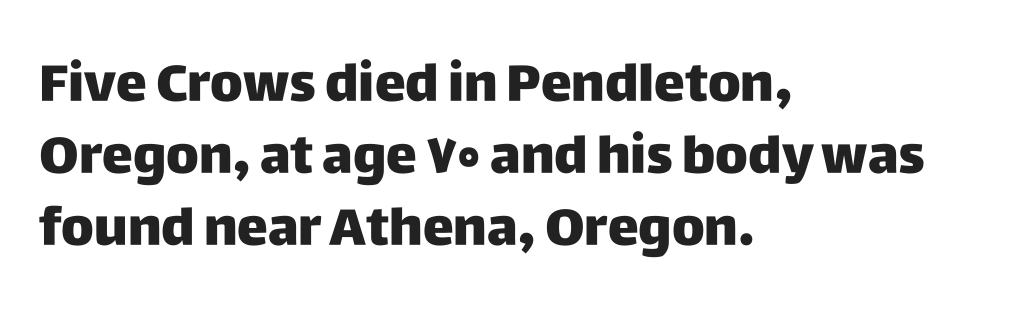
Q: Is the text italic (slanted)? A: No, it is upright.
Q: Is the typeface a serif or a sans-serif typeface? A: Sans-serif.
Q: Is the text underlined? A: No.
Q: How is the paragraph aligned? A: Left-aligned.
Q: Is the spacing between letters normal or unusually wide? A: Normal.
Q: Is the spacing between lines tight, normal or loose? A: Normal.
Q: Width (condensed, normal, or wide)? A: Normal.
Q: Stroke contrast? A: Low.
Q: x-height? A: Large.
Q: Monospaced? A: No.
